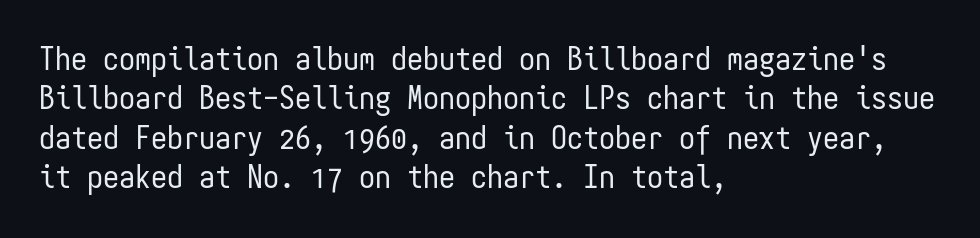
Spacing verdict: monospaced, one width for all characters. The type is set solid horizontally, with unmodified tracking. Descenders are the only things crossing below the line. Typeset ragged right — the left edge is the straight one. Italic? Not at all — the glyphs are vertical. The designer went with a sans here, leaving each stem footless.
